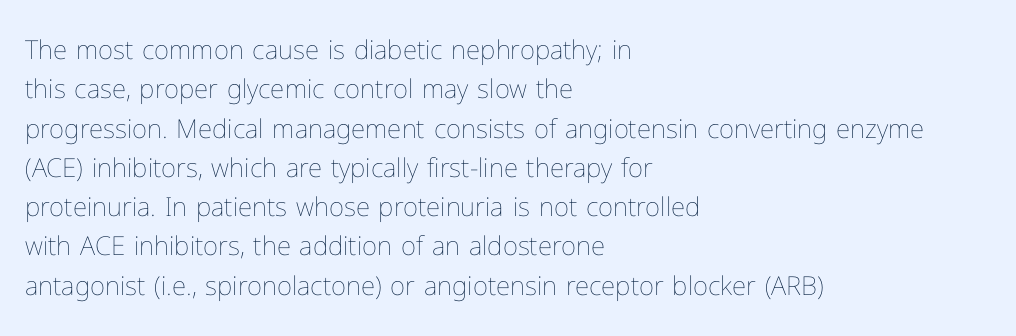
The image shows 26 px text type, upright; set left-aligned, normal line spacing (1.51x), normal letter spacing, not underlined.
